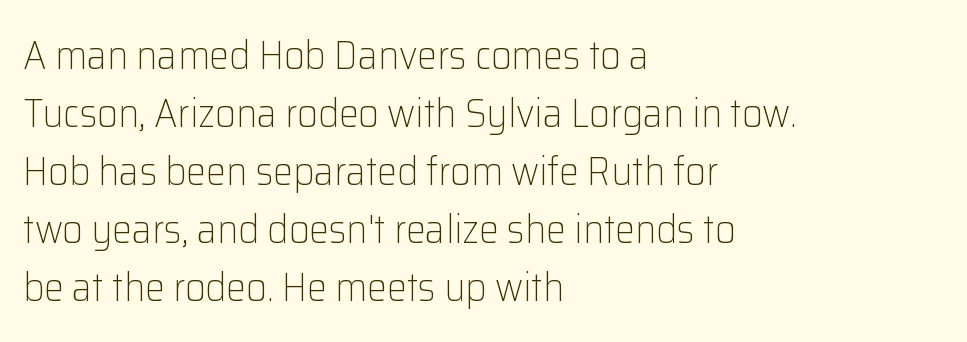
Q: Is the text bold? A: No.
Q: Is the text italic (slanted)? A: No, it is upright.
Q: Is the typeface a serif or a sans-serif typeface? A: Sans-serif.
Q: Is the text underlined? A: No.
Q: How is the paragraph aligned? A: Left-aligned.
Q: Is the spacing between letters normal or unusually wide? A: Normal.
Q: Is the spacing between lines tight, normal or loose? A: Normal.
Q: Width (condensed, normal, or wide)? A: Normal.
Q: Stroke contrast? A: Low.
Q: x-height? A: Medium.
Q: Monospaced? A: No.
